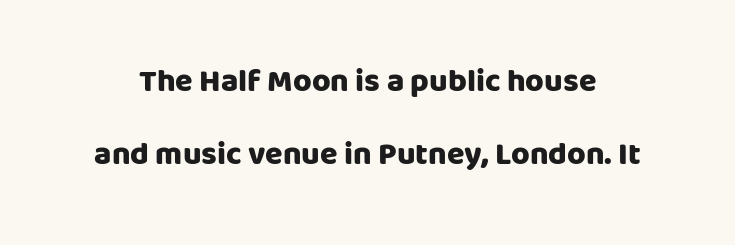
The image shows 32 px heavy sans-serif type, upright; set loose line spacing (2.29x), normal letter spacing, not underlined; low stroke contrast and a large x-height.
